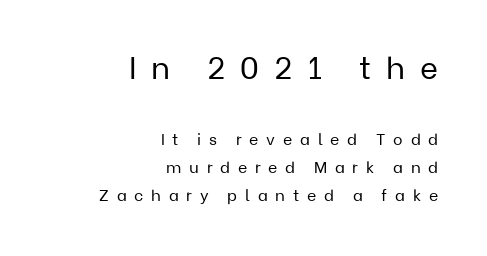
The image shows 31 px regular-weight sans-serif type, upright; set right-aligned, line spacing 1.77x, unusually wide letter spacing (+0.48 em), not underlined; the first (top) block is 1.94x larger; low stroke contrast and a medium x-height.
